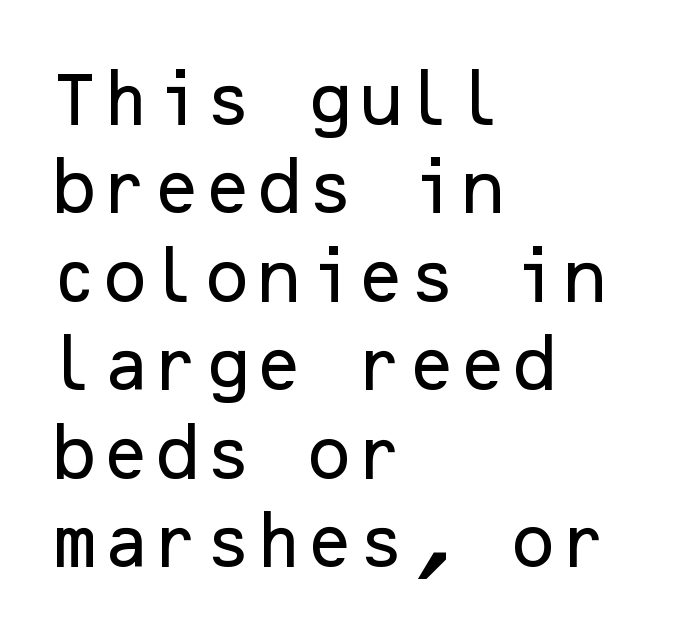
{"serif": "no", "italic": "no", "width": "normal", "stroke_contrast": "low", "x_height": "medium", "underline": "no", "align": "left", "line_spacing": "normal", "line_spacing_ratio": 1.5, "letter_spacing": "normal", "letter_spacing_em": 0.0, "glyph_px": 59}
